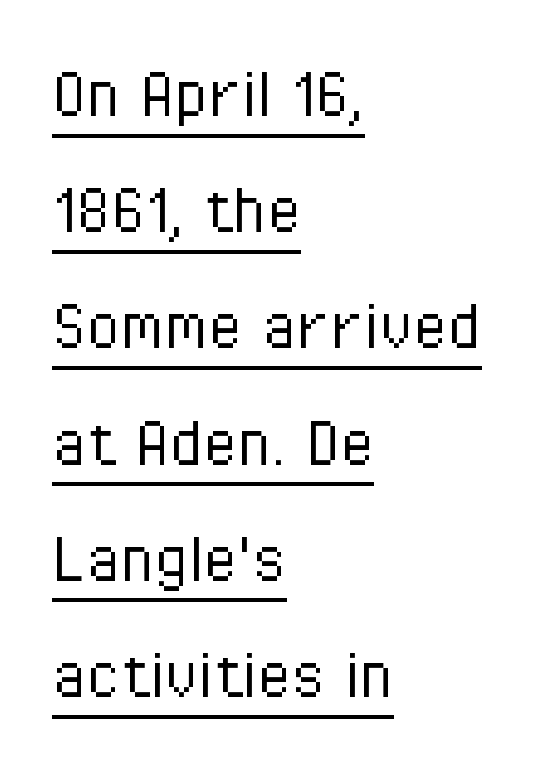
The image shows 78 px light, condensed sans-serif type, upright; set left-aligned, normal line spacing (1.49x), normal letter spacing, underlined; low stroke contrast and a medium x-height.
